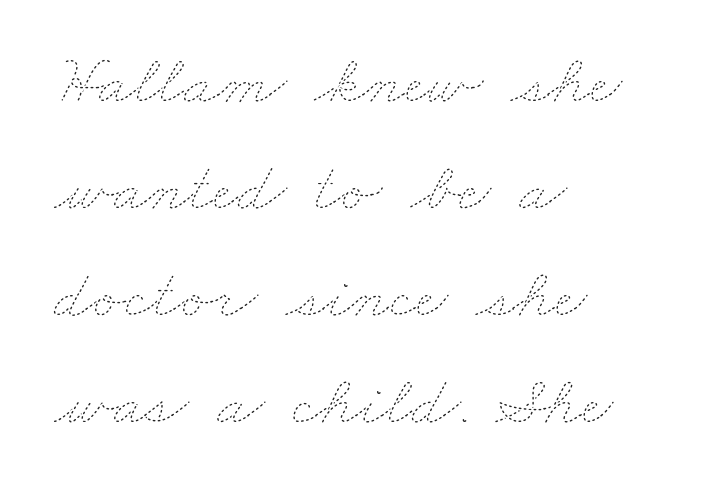
{"bold": "no", "weight": "thin", "width": "wide", "stroke_contrast": "low", "x_height": "small", "monospaced": "no", "underline": "no", "align": "left", "line_spacing": "normal", "line_spacing_ratio": 1.53, "letter_spacing": "normal", "letter_spacing_em": 0.0, "glyph_px": 70}
